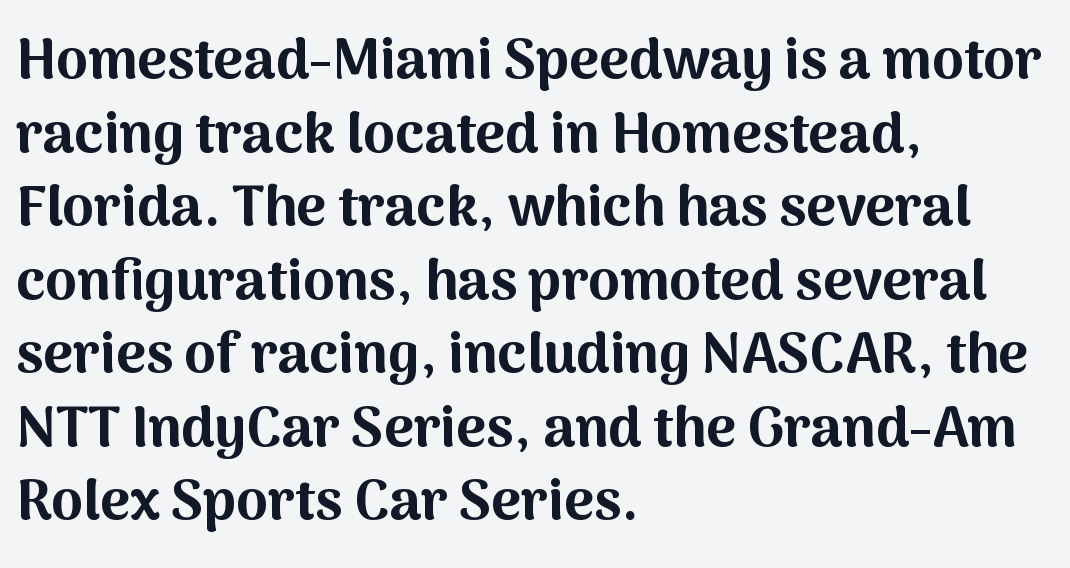
Q: Is the text bold? A: Yes.
Q: Is the text italic (slanted)? A: No, it is upright.
Q: Is the typeface a serif or a sans-serif typeface? A: Sans-serif.
Q: Is the text underlined? A: No.
Q: How is the paragraph aligned? A: Left-aligned.
Q: Is the spacing between letters normal or unusually wide? A: Normal.
Q: Is the spacing between lines tight, normal or loose? A: Normal.
Q: Width (condensed, normal, or wide)? A: Normal.
Q: Stroke contrast? A: Medium.
Q: x-height? A: Medium.
Q: Monospaced? A: No.
